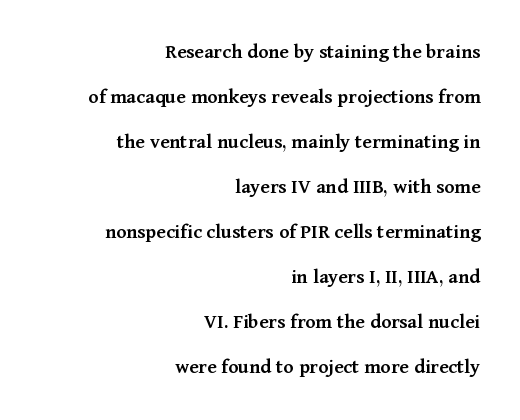
Descenders hang freely into open space. As a designer I'd log this as weight 600, semibold. Does the leading feel generous? Absolutely, it's lavish. Every character sits straight up, as roman type does.
